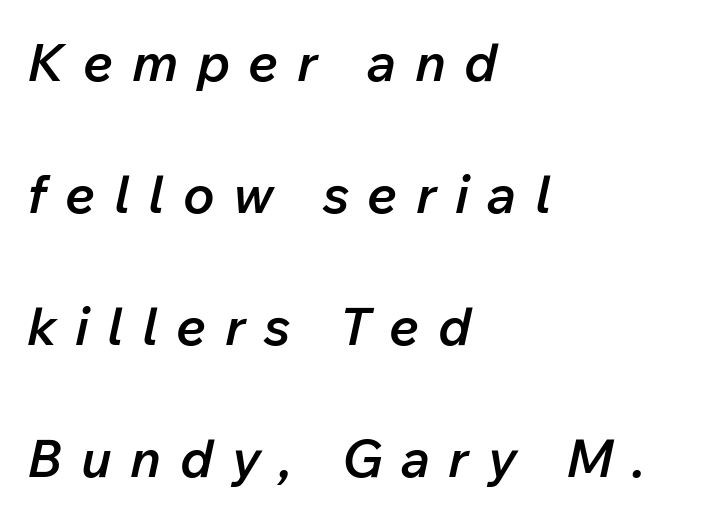
Q: Is the text bold? A: Semi-bold.
Q: Is the text italic (slanted)? A: Yes, it leans right by about 12 degrees.
Q: Is the text underlined? A: No.
Q: How is the paragraph aligned? A: Left-aligned.
Q: Is the spacing between letters normal or unusually wide? A: Unusually wide.
Q: Is the spacing between lines tight, normal or loose? A: Loose.
Q: Width (condensed, normal, or wide)? A: Normal.
Q: Stroke contrast? A: Low.
Q: x-height? A: Medium.
Q: Monospaced? A: No.
